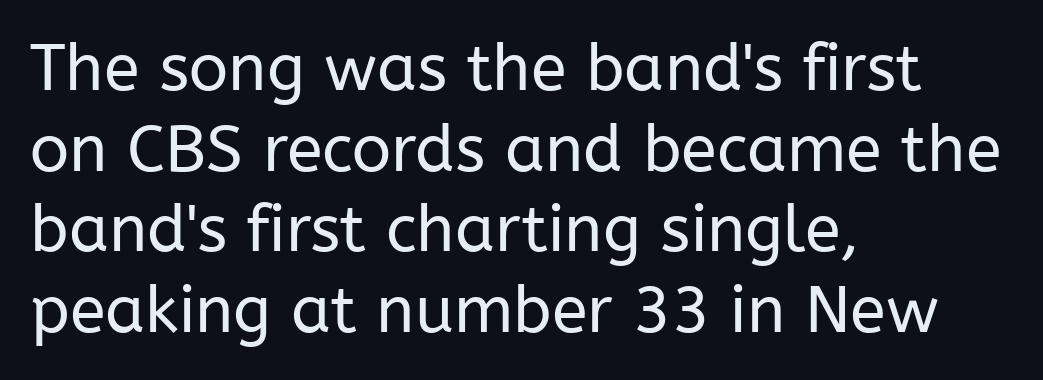
The image shows 65 px regular-weight sans-serif type, upright; set left-aligned, line spacing 1.24x, normal letter spacing, not underlined; low stroke contrast and a medium x-height.
